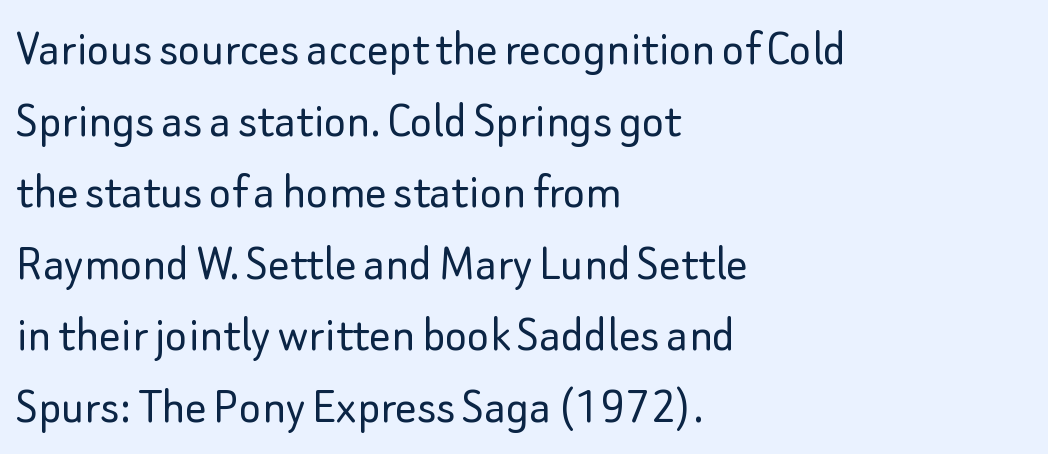
Honestly, there is no underline to notice here at all. The passage is arranged the way most books set body copy — flush left. The vertical gap from one line to the next is medium. Weight class: somewhere from thin through regular.
